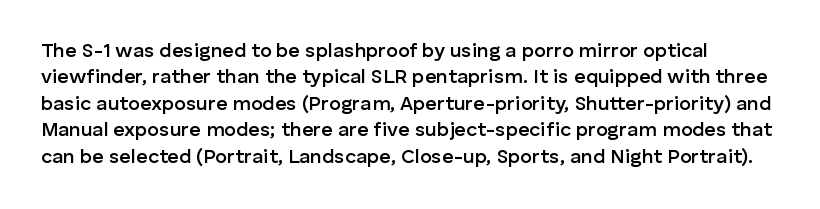
The image shows 20 px text type, upright; set normal line spacing (1.32x), normal letter spacing, not underlined.
